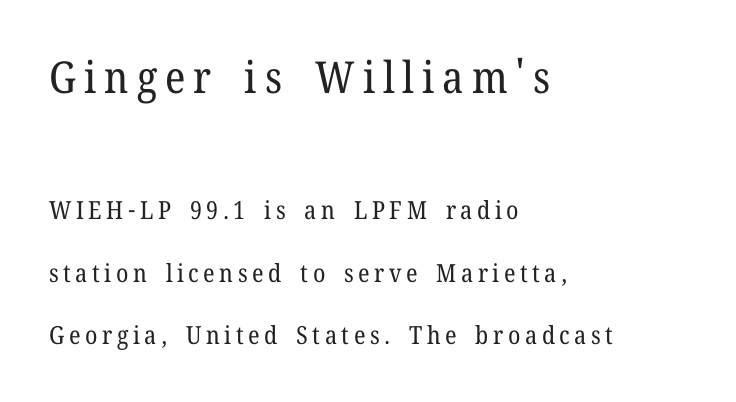
Q: Is the text bold? A: No.
Q: Is the text italic (slanted)? A: No, it is upright.
Q: Is the typeface a serif or a sans-serif typeface? A: Serif.
Q: Is the text underlined? A: No.
Q: How is the paragraph aligned? A: Left-aligned.
Q: Is the spacing between lines tight, normal or loose? A: Loose.
Q: Which block of text is set in a larger size, the first (top) or the second (bottom)? A: The first (top) one.
Q: Width (condensed, normal, or wide)? A: Normal.
Q: Stroke contrast? A: Low.
Q: x-height? A: Medium.
Q: Monospaced? A: No.
